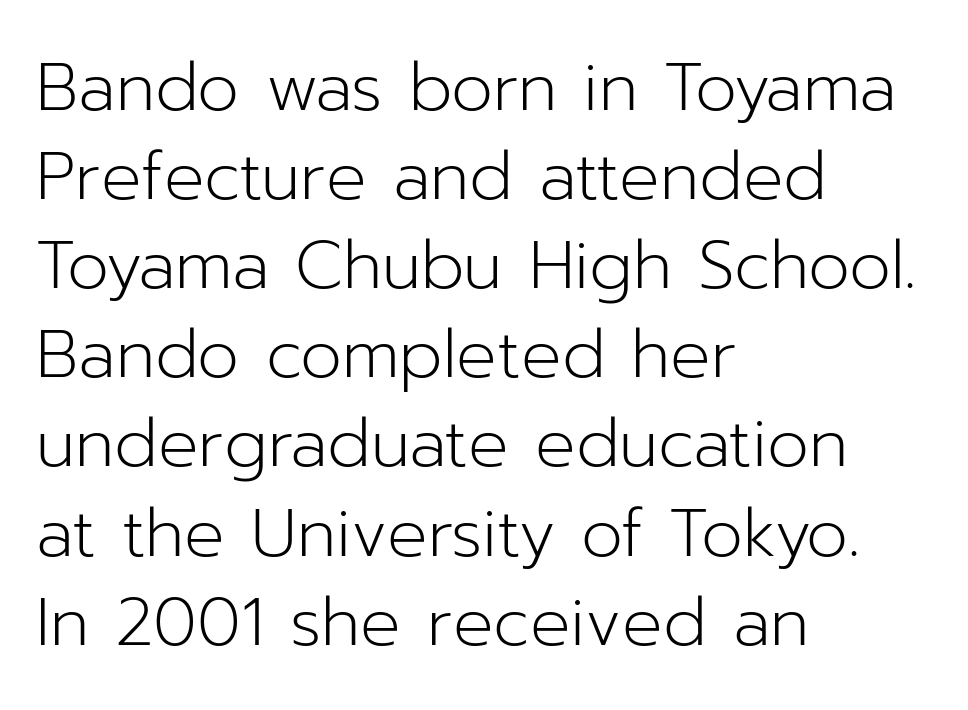
The image shows 67 px light sans-serif type, upright; set left-aligned, normal line spacing (1.33x), normal letter spacing, not underlined; low stroke contrast and a medium x-height.
